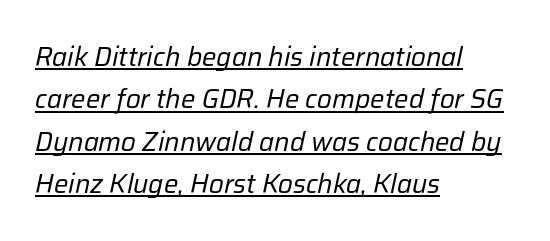
Q: Is the text bold? A: No.
Q: Is the text italic (slanted)? A: Yes, it leans right by about 12 degrees.
Q: Is the text underlined? A: Yes.
Q: How is the paragraph aligned? A: Left-aligned.
Q: Is the spacing between letters normal or unusually wide? A: Normal.
Q: Is the spacing between lines tight, normal or loose? A: Normal.
